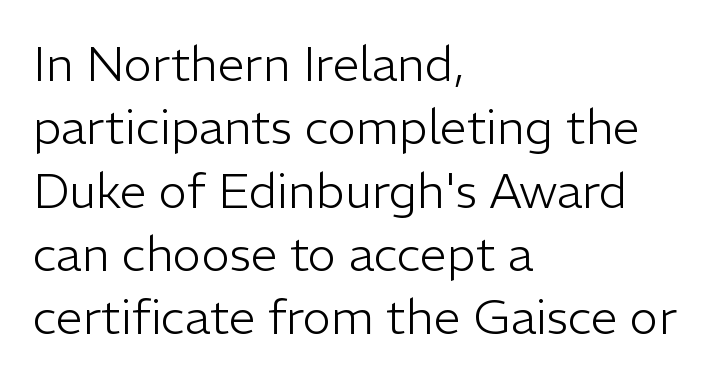
This sample has the flowing, uneven cadence of proportional lettering. Weight: regular or lighter. The string is rendered with underlining switched off. The tracking reads as untouched default to a designer's eye. A typesetter would label this face a sans. Notice how descenders clear the ascenders below comfortably — that's standard leading.
